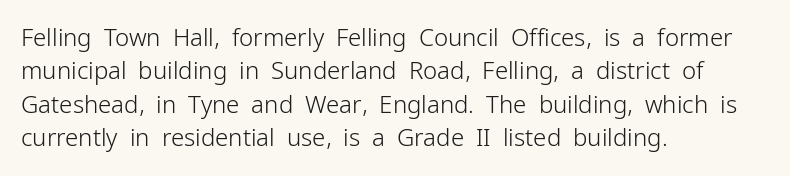
{"italic": "no", "bold": "no", "underline": "no", "align": "left", "line_spacing": "normal", "line_spacing_ratio": 1.39, "letter_spacing": "normal", "letter_spacing_em": 0.0, "glyph_px": 24}
